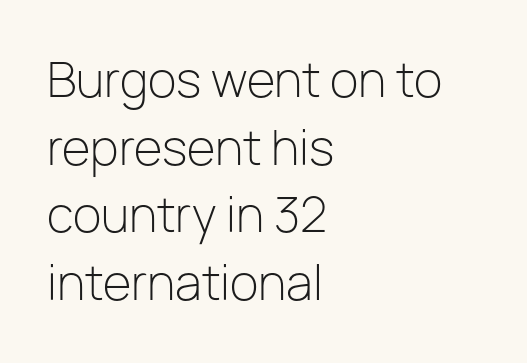
In terms of posture, this sample is upright. Teacher's note: observe the even left margin — that is flush-left alignment. Descenders are the only things crossing below the line. The rendering uses natural spacing where letterforms have individual widths. Stroke terminals: plain, sans-serif. A normal amount of white space separates one row of letters from the next.
